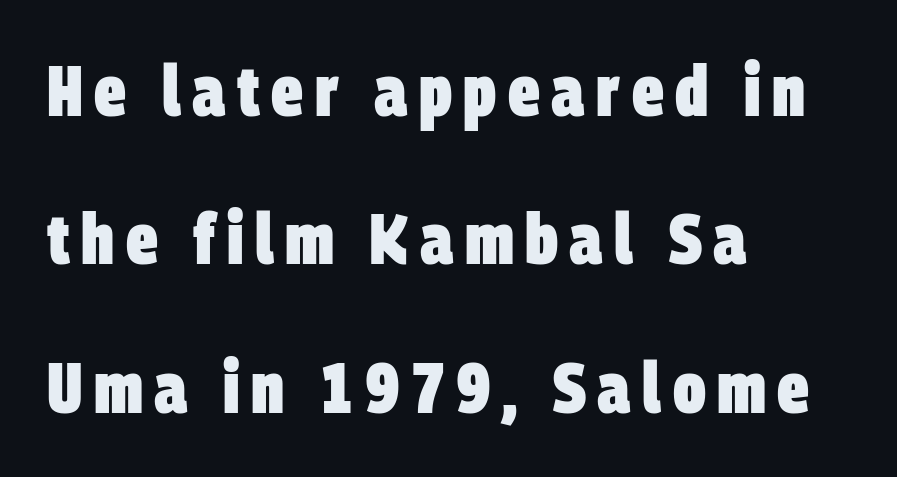
The image shows 71 px heavy, condensed sans-serif type; set left-aligned, loose line spacing (2.09x), not underlined; low stroke contrast and a large x-height.
